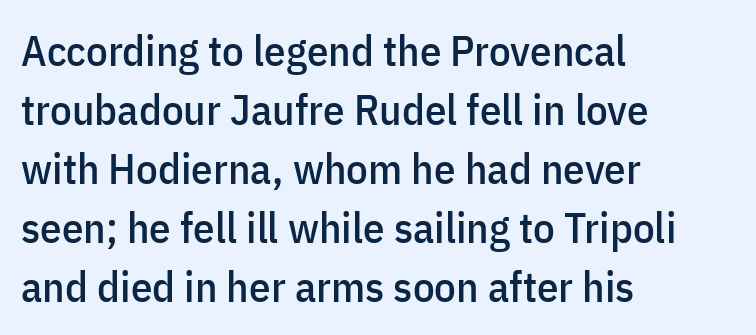
{"serif": "no", "italic": "no", "width": "condensed", "stroke_contrast": "low", "x_height": "medium", "monospaced": "no", "underline": "no", "align": "left", "line_spacing": "normal", "line_spacing_ratio": 1.37, "letter_spacing": "normal", "letter_spacing_em": 0.0, "glyph_px": 43}
